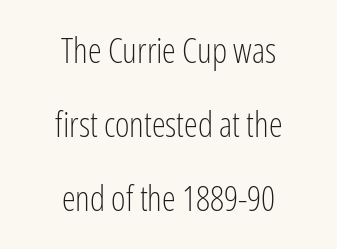
It's the straight-up-and-down kind of type. Each letter keeps its own natural width here, so spacing adapts to shape. Type style note: lacks serifs. Letters have the restrained weight of plain body copy at most. Honestly, the rows look like they've been pulled way apart. The letterforms sit shoulder to shoulder at normal distance.
